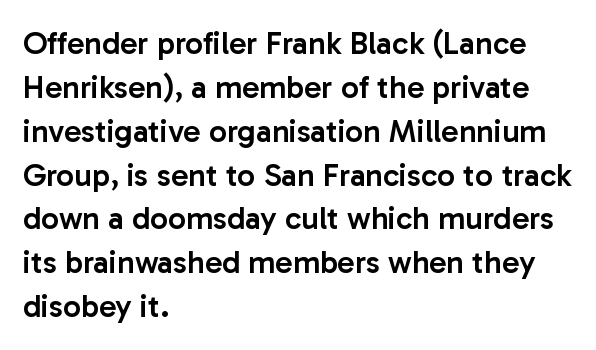
Q: Is the text bold? A: Semi-bold.
Q: Is the text italic (slanted)? A: No, it is upright.
Q: Is the typeface a serif or a sans-serif typeface? A: Sans-serif.
Q: Is the text underlined? A: No.
Q: How is the paragraph aligned? A: Left-aligned.
Q: Is the spacing between letters normal or unusually wide? A: Normal.
Q: Is the spacing between lines tight, normal or loose? A: Normal.
Q: Width (condensed, normal, or wide)? A: Normal.
Q: Stroke contrast? A: Low.
Q: x-height? A: Medium.
Q: Monospaced? A: No.
